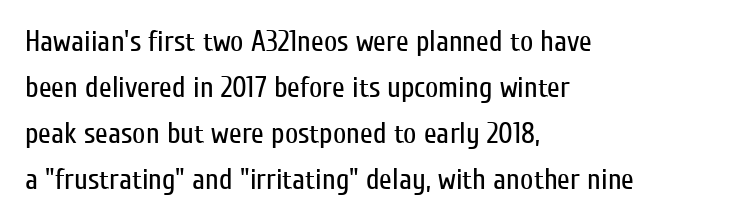
The image shows 29 px regular-weight, condensed sans-serif type, upright; set left-aligned, normal line spacing (1.59x), normal letter spacing, not underlined; low stroke contrast and a medium x-height.
